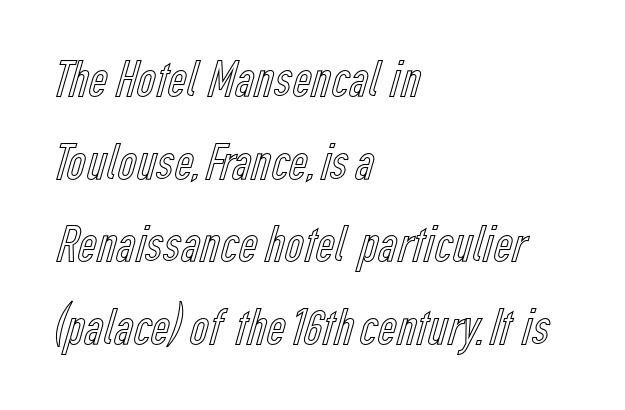
The image shows 52 px condensed type; set left-aligned, normal line spacing (1.59x), normal letter spacing, not underlined; a medium x-height.
